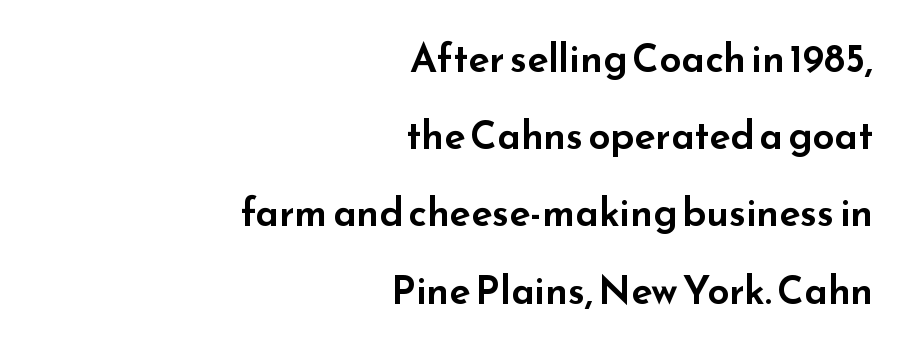
Upright lettering throughout. To sum up the face: it is a sans, with no serifs. The letters advance in unequal steps, a hallmark of proportional type. The rendering keeps characters at their native spacing. A typesetter would call this leading open, well beyond the default. A bare baseline throughout the passage.
